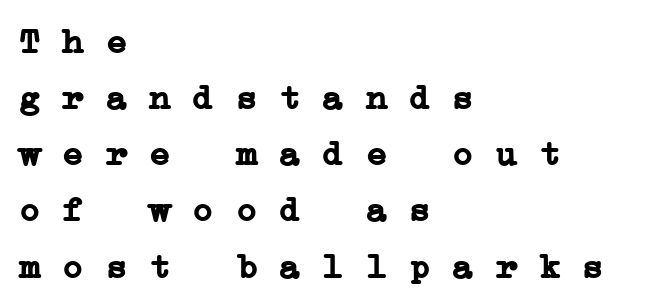
{"serif": "yes", "bold": "yes", "weight": "semibold", "width": "wide", "stroke_contrast": "low", "x_height": "medium", "monospaced": "yes", "underline": "no", "align": "left", "line_spacing": "normal", "line_spacing_ratio": 1.56, "letter_spacing": "normal", "letter_spacing_em": 0.0, "glyph_px": 36}
